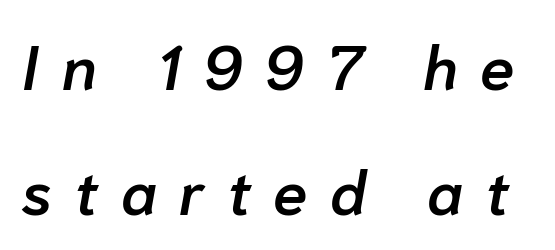
The image shows 62 px semibold type, italic (leaning right); set loose line spacing (2.02x), unusually wide letter spacing (+0.36 em), not underlined; low stroke contrast and a medium x-height.
